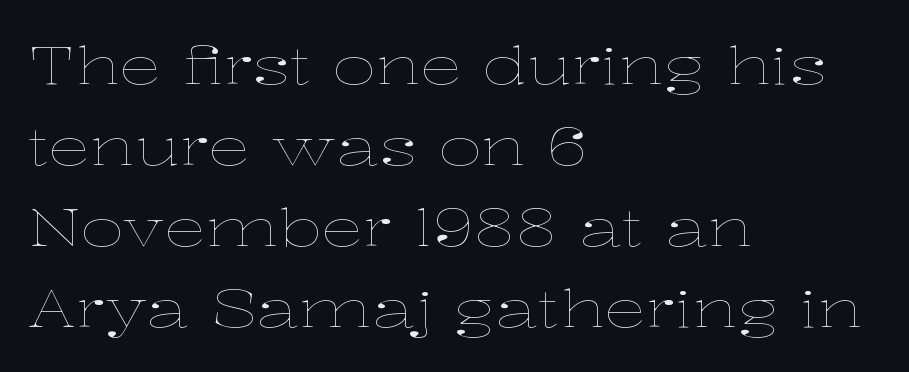
The weight tops out at a normal text grade. Lines of text with bare space underneath. This sample is left-justified, so line endings fall wherever the words run out. Here the glyphs are tracked normally, forming tight word shapes.
